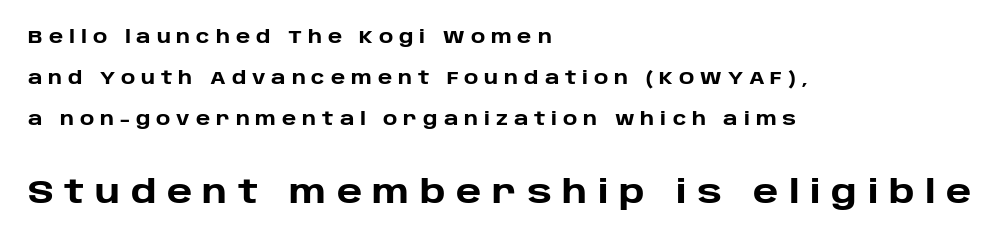
The letters advance in unequal steps, a hallmark of proportional type. The vertical gap from one line to the next is large. Heft: maximum for text — a bold. The text was rendered using a sans face with plain stroke endings.
